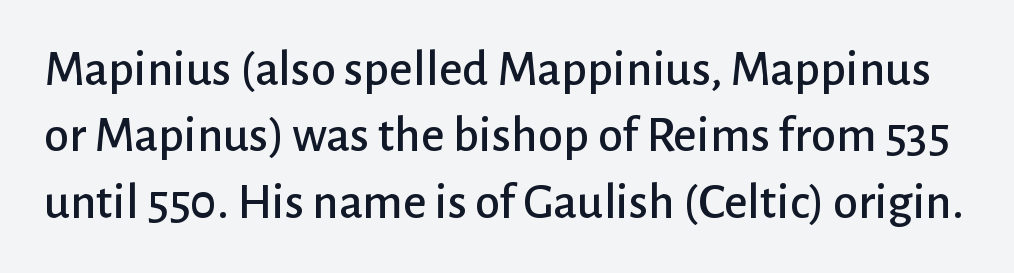
Q: Is the text italic (slanted)? A: No, it is upright.
Q: Is the typeface a serif or a sans-serif typeface? A: Sans-serif.
Q: Is the text underlined? A: No.
Q: Is the spacing between letters normal or unusually wide? A: Normal.
Q: Is the spacing between lines tight, normal or loose? A: Normal.
Q: Width (condensed, normal, or wide)? A: Normal.
Q: Stroke contrast? A: Low.
Q: x-height? A: Medium.
Q: Monospaced? A: No.
